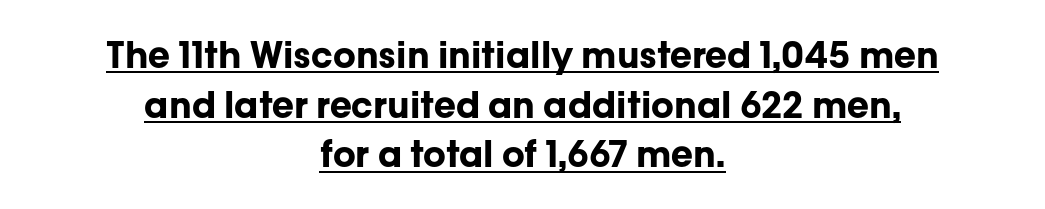
{"serif": "no", "italic": "no", "bold": "yes", "weight": "bold", "width": "normal", "stroke_contrast": "low", "x_height": "medium", "monospaced": "no", "underline": "yes", "align": "center", "line_spacing": "normal", "line_spacing_ratio": 1.38, "letter_spacing": "normal", "letter_spacing_em": 0.0, "glyph_px": 36}
